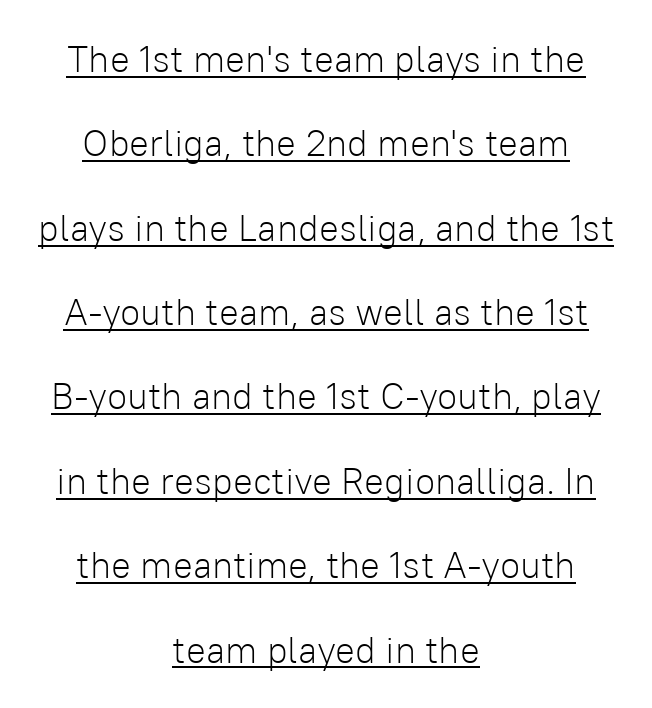
Letterform terminals end flat and unadorned throughout the passage. These lines were composed using upright roman letters. Stroke thickness stays within the range of a standard reading face or lighter. Is this a fixed-width face? No — the glyphs have proportional, varying widths. Successive baselines arrive slowly, with a big drop between each.
